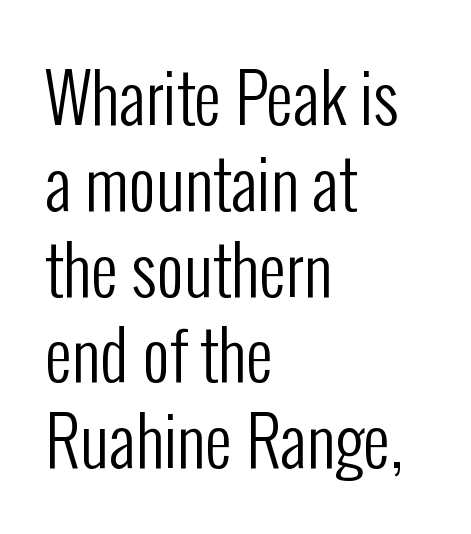
{"serif": "no", "italic": "no", "bold": "no", "weight": "regular", "width": "condensed", "stroke_contrast": "low", "x_height": "medium", "monospaced": "no", "underline": "no", "align": "left", "line_spacing": "normal", "line_spacing_ratio": 1.28, "letter_spacing": "normal", "letter_spacing_em": 0.0, "glyph_px": 67}
